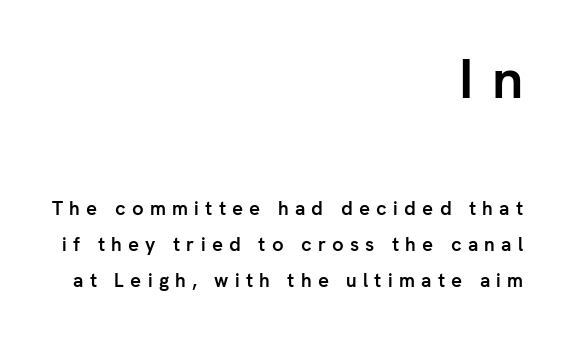
The image shows 56 px semibold sans-serif type, upright; set right-aligned, loose line spacing (1.9x), unusually wide letter spacing (+0.33 em), not underlined; the first (top) block is 2.95x larger; low stroke contrast and a medium x-height.
